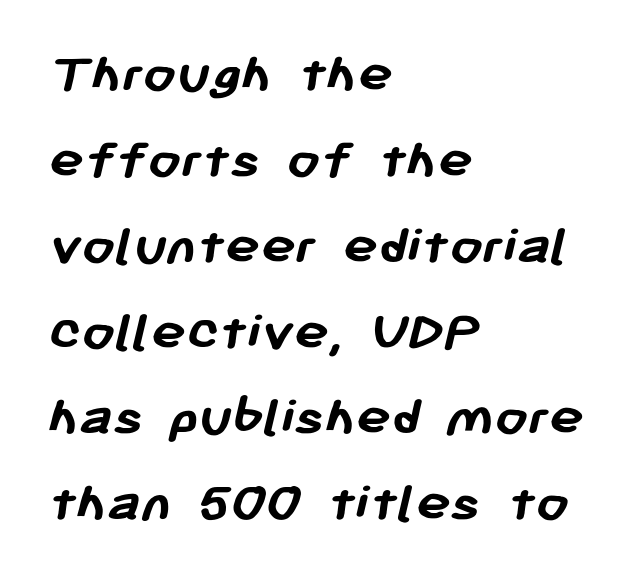
{"serif": "no", "bold": "yes", "weight": "semibold", "width": "normal", "stroke_contrast": "low", "x_height": "medium", "monospaced": "no", "underline": "no", "align": "left", "line_spacing": "normal", "line_spacing_ratio": 1.48, "letter_spacing": "normal", "letter_spacing_em": 0.0, "glyph_px": 58}
